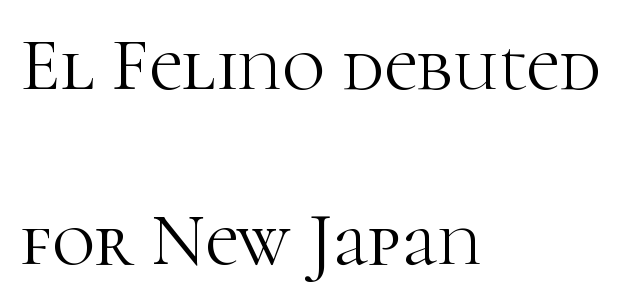
Is this a sans? No — the strokes have serifs. The paragraph shown leans on its left margin. Compared with typical paragraphs, the rows here are farther apart. Students, note that the glyphs here touch the page at normal intervals. These lines are rendered in a variable-pitch font.
